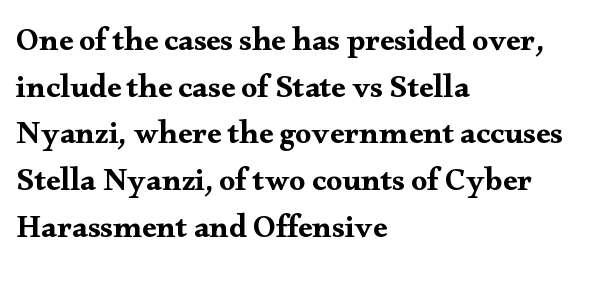
The image shows 32 px wide serif type, upright; set left-aligned, normal line spacing (1.46x), normal letter spacing, not underlined; medium stroke contrast and a small x-height.
